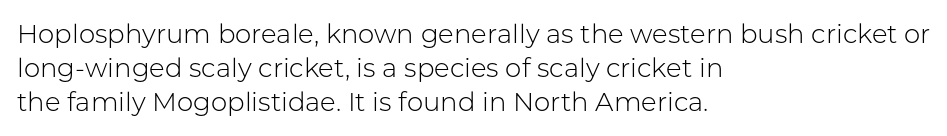
Descenders are the only things crossing below the line. All the whitespace from short lines collects on the right. Characters remain perfectly vertical along every line. The letters sit at their default tracking, neither squeezed nor spread.
